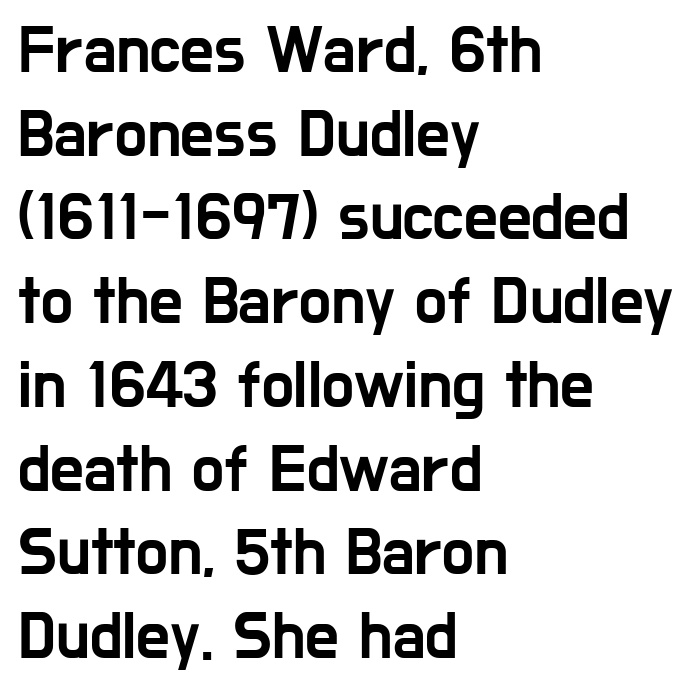
Q: Is the text italic (slanted)? A: No, it is upright.
Q: Is the typeface a serif or a sans-serif typeface? A: Sans-serif.
Q: Is the text underlined? A: No.
Q: How is the paragraph aligned? A: Left-aligned.
Q: Is the spacing between letters normal or unusually wide? A: Normal.
Q: Is the spacing between lines tight, normal or loose? A: Normal.
Q: Width (condensed, normal, or wide)? A: Condensed.
Q: Stroke contrast? A: Low.
Q: x-height? A: Medium.
Q: Monospaced? A: No.
